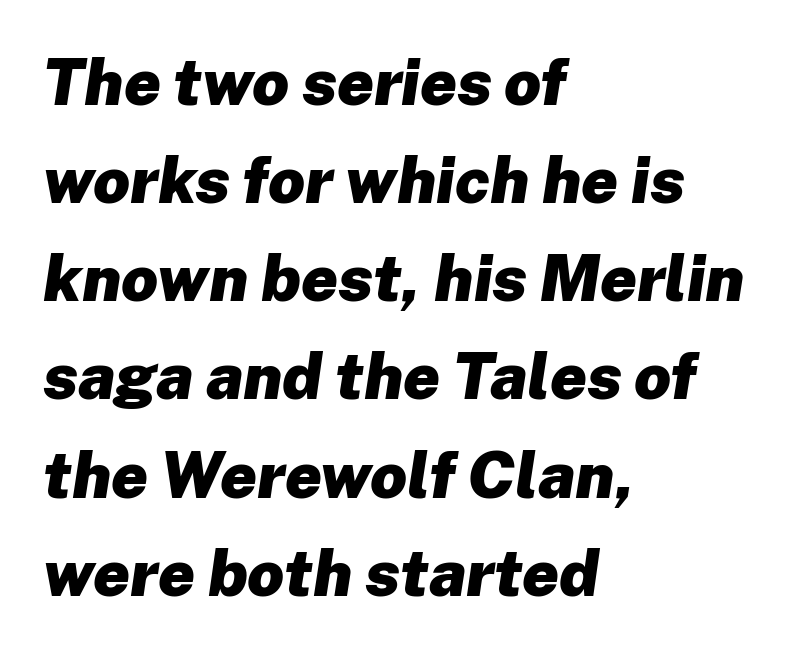
Honestly, there is no underline to notice here at all. The sample has been set heavy, in full bold. Characters follow at the spacing the type designer built in. The axis of the letterforms is tilted away from vertical. The block of text has a typical density, with ordinary space between rows.
